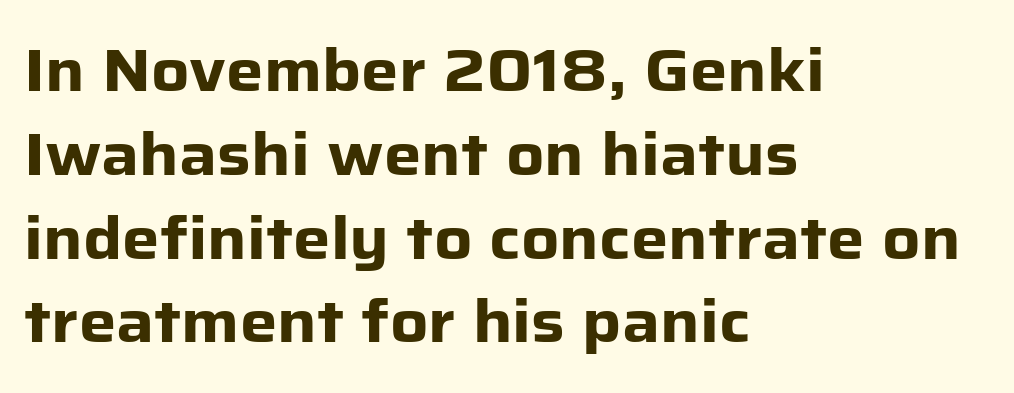
{"serif": "no", "italic": "no", "bold": "yes", "weight": "heavy", "width": "normal", "stroke_contrast": "low", "x_height": "medium", "monospaced": "no", "underline": "no", "align": "left", "line_spacing": "normal", "line_spacing_ratio": 1.42, "letter_spacing": "normal", "letter_spacing_em": 0.0, "glyph_px": 59}
